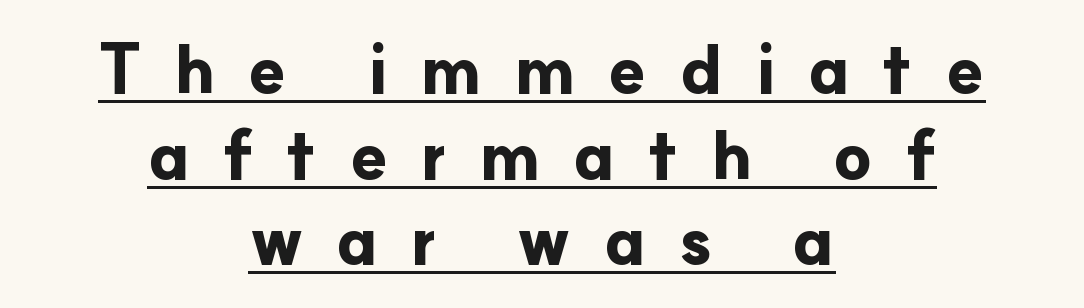
The letters advance in unequal steps, a hallmark of proportional type. What kind of face is this? One without serifs — a sans. The letters are bold, with thick, heavy strokes. This rendering uses center alignment, leaving both contours irregular but symmetric. Quick note: interline space is typical. Observe the wide spacing: letters keep a clear distance from each other.
